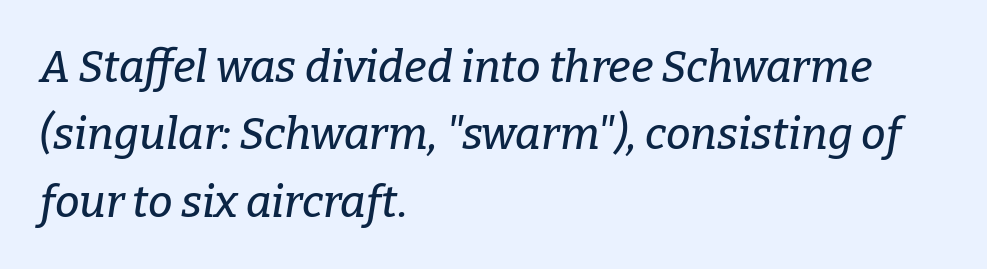
A typesetter would mark this as italic. The letters sit at their default tracking, neither squeezed nor spread. The vertical gap from one line to the next is medium. These lines stack with their left ends in a neat column.
